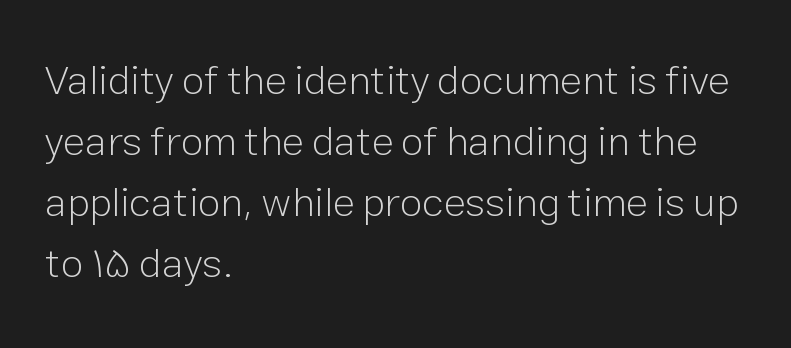
In terms of posture, this sample is upright. The rendering anchors every line to the left-hand side. Characters follow at the spacing the type designer built in. Vertical stems look standard width or narrower in stroke.
